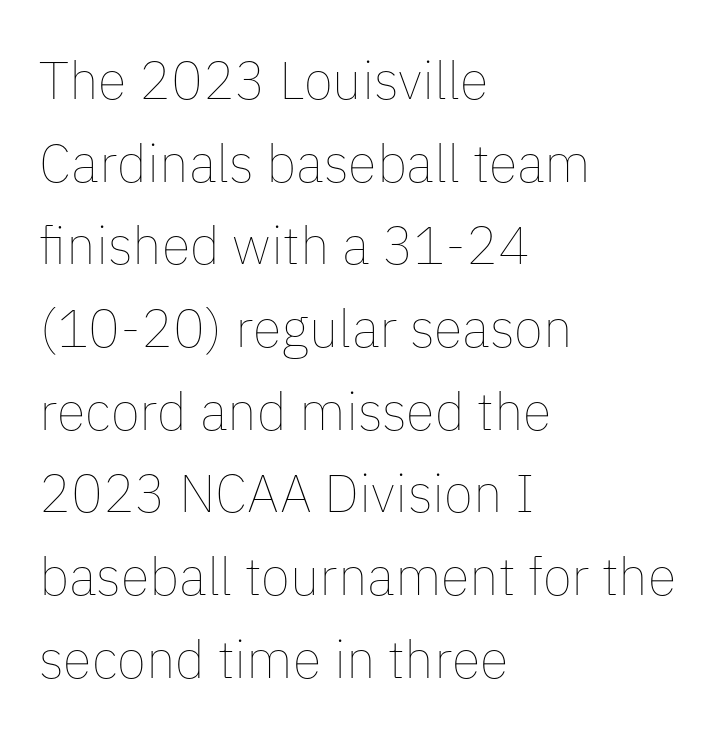
{"italic": "no", "bold": "no", "weight": "thin", "width": "normal", "stroke_contrast": "low", "x_height": "medium", "monospaced": "no", "underline": "no", "align": "left", "line_spacing": "normal", "line_spacing_ratio": 1.56, "letter_spacing": "normal", "letter_spacing_em": 0.0, "glyph_px": 53}
